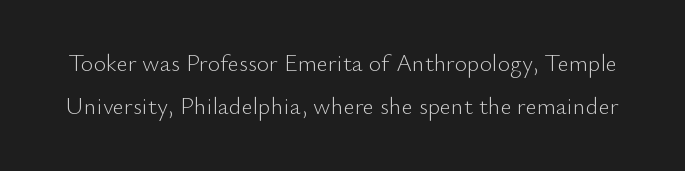
The image shows 24 px text type, upright; set line spacing 1.81x, normal letter spacing, not underlined.
